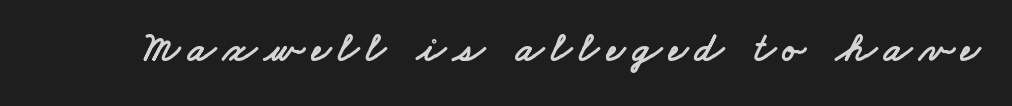
Do the characters align in a grid? No, the font is proportional. Words float on clear page, feet unadorned. Serifs: no, the terminals of the letterforms are clean.
